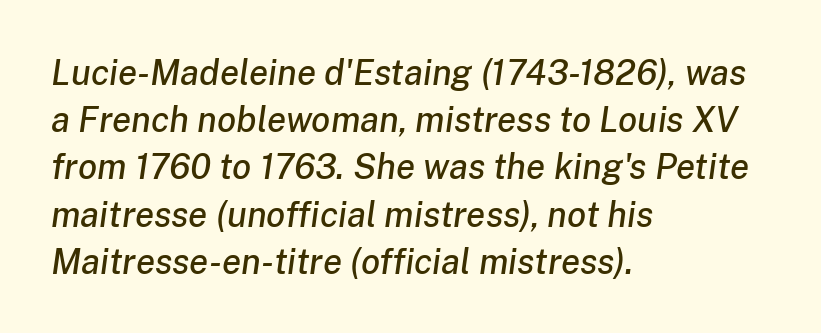
The image shows 35 px text type, italic (leaning right); set left-aligned, normal line spacing (1.35x), normal letter spacing, not underlined; low stroke contrast and a medium x-height.
